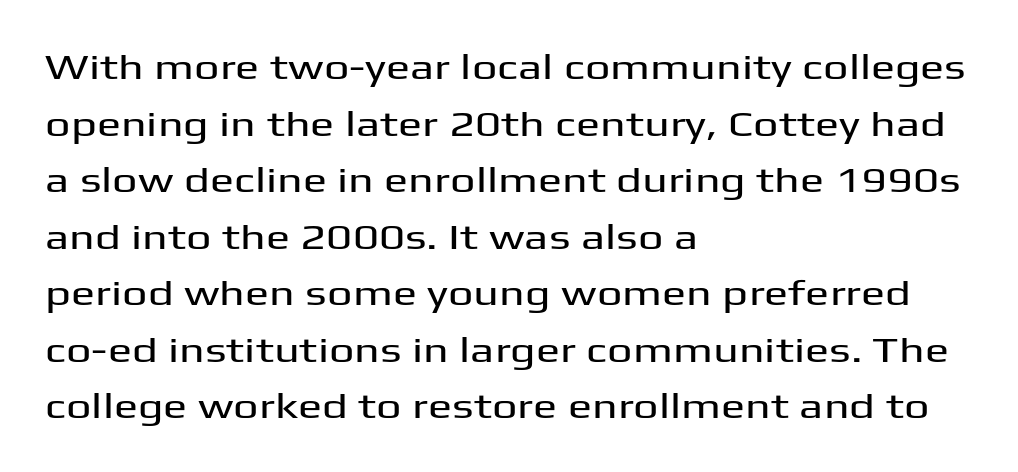
{"serif": "no", "italic": "no", "width": "wide", "stroke_contrast": "medium", "x_height": "medium", "monospaced": "no", "underline": "no", "align": "left", "line_spacing": "normal", "line_spacing_ratio": 1.57, "letter_spacing": "normal", "letter_spacing_em": 0.0, "glyph_px": 36}
